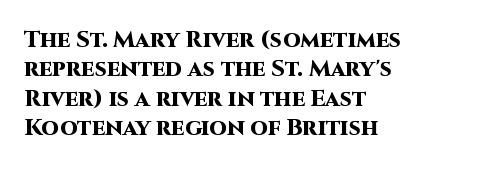
{"italic": "no", "bold": "yes", "underline": "no", "align": "left", "line_spacing": "normal", "line_spacing_ratio": 1.28, "letter_spacing": "normal", "letter_spacing_em": 0.0, "glyph_px": 23}
